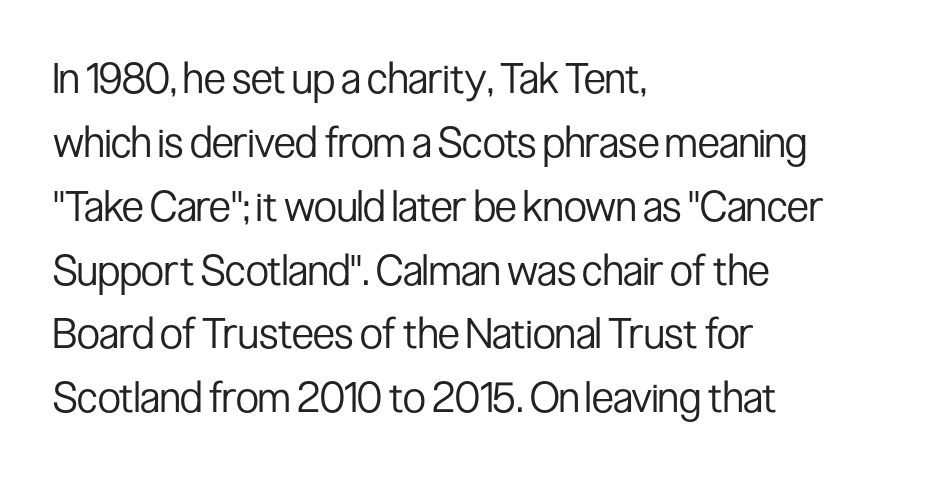
Q: Is the text bold? A: No.
Q: Is the text italic (slanted)? A: No, it is upright.
Q: Is the typeface a serif or a sans-serif typeface? A: Sans-serif.
Q: Is the text underlined? A: No.
Q: How is the paragraph aligned? A: Left-aligned.
Q: Is the spacing between letters normal or unusually wide? A: Normal.
Q: Is the spacing between lines tight, normal or loose? A: Normal.
Q: Width (condensed, normal, or wide)? A: Condensed.
Q: Stroke contrast? A: Low.
Q: x-height? A: Medium.
Q: Monospaced? A: No.
